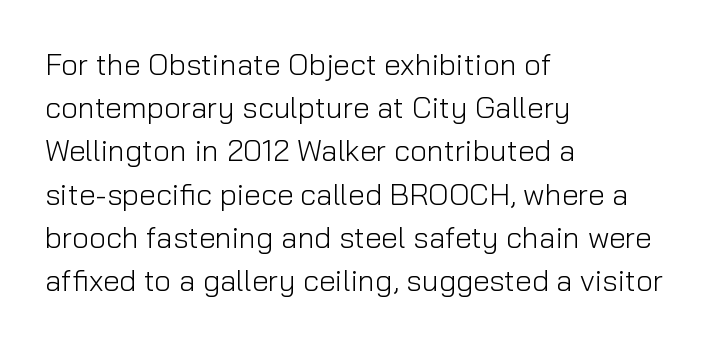
{"serif": "no", "italic": "no", "bold": "no", "weight": "light", "width": "normal", "stroke_contrast": "low", "x_height": "medium", "monospaced": "no", "underline": "no", "align": "left", "line_spacing": "normal", "line_spacing_ratio": 1.44, "letter_spacing": "normal", "letter_spacing_em": 0.0, "glyph_px": 30}
